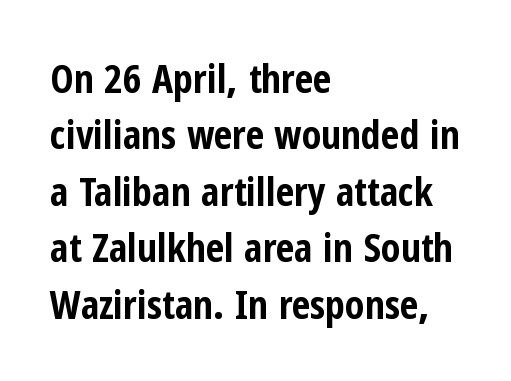
The image shows 40 px bold, condensed sans-serif type, upright; set left-aligned, normal line spacing (1.41x), normal letter spacing, not underlined; low stroke contrast and a medium x-height.
